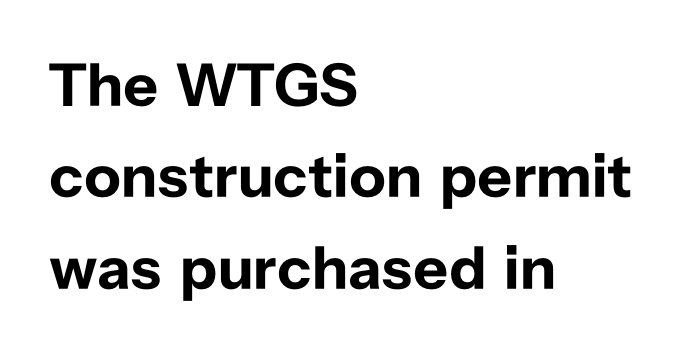
Q: Is the text bold? A: Yes.
Q: Is the text italic (slanted)? A: No, it is upright.
Q: Is the typeface a serif or a sans-serif typeface? A: Sans-serif.
Q: Is the text underlined? A: No.
Q: How is the paragraph aligned? A: Left-aligned.
Q: Is the spacing between letters normal or unusually wide? A: Normal.
Q: Is the spacing between lines tight, normal or loose? A: Normal.
Q: Width (condensed, normal, or wide)? A: Normal.
Q: Stroke contrast? A: Low.
Q: x-height? A: Medium.
Q: Monospaced? A: No.
